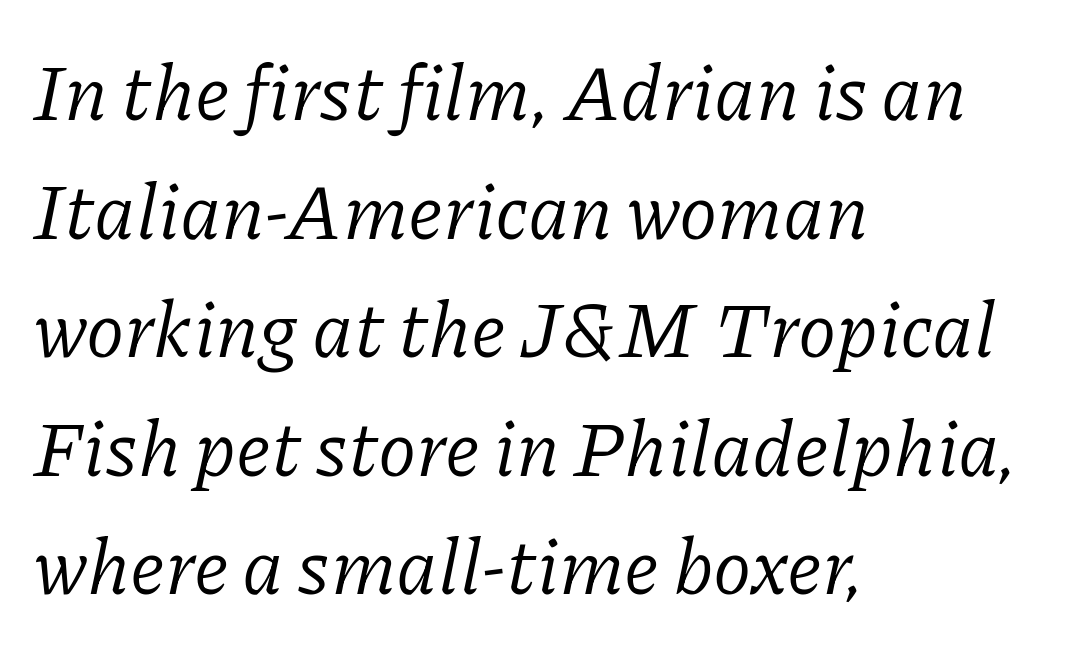
Q: Is the text bold? A: No.
Q: Is the text italic (slanted)? A: Yes, it leans right by about 11 degrees.
Q: Is the typeface a serif or a sans-serif typeface? A: Serif.
Q: Is the text underlined? A: No.
Q: How is the paragraph aligned? A: Left-aligned.
Q: Is the spacing between letters normal or unusually wide? A: Normal.
Q: Is the spacing between lines tight, normal or loose? A: Normal.
Q: Width (condensed, normal, or wide)? A: Normal.
Q: Stroke contrast? A: Low.
Q: x-height? A: Medium.
Q: Monospaced? A: No.
